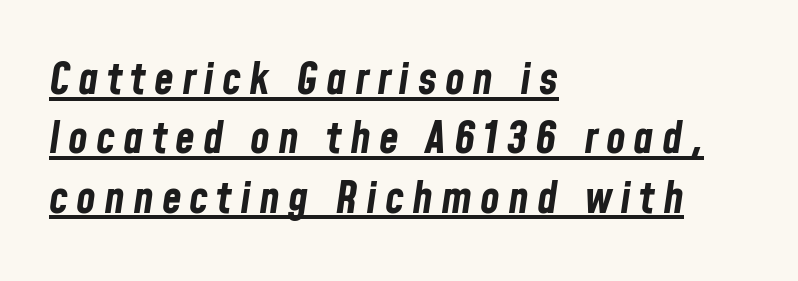
The glyphs look as if they've been sheared to an angle. Is this a fixed-width face? No — the glyphs have proportional, varying widths. Compared with an ordinary text face, these strokes are far heavier — a full bold. Quick note: underline on. This sample keeps an unexceptional amount of space between lines.
